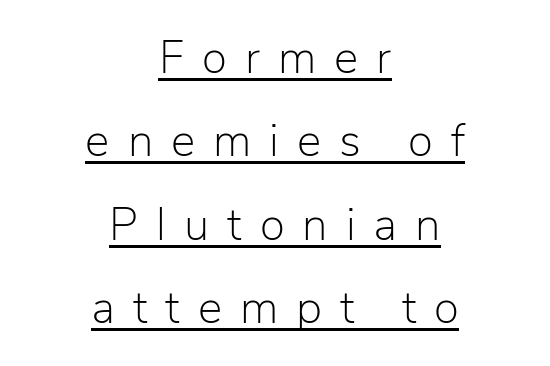
Q: Is the text bold? A: No.
Q: Is the text italic (slanted)? A: No, it is upright.
Q: Is the typeface a serif or a sans-serif typeface? A: Sans-serif.
Q: Is the text underlined? A: Yes.
Q: How is the paragraph aligned? A: Centered.
Q: Is the spacing between letters normal or unusually wide? A: Unusually wide.
Q: Width (condensed, normal, or wide)? A: Normal.
Q: Stroke contrast? A: Low.
Q: x-height? A: Medium.
Q: Monospaced? A: No.
